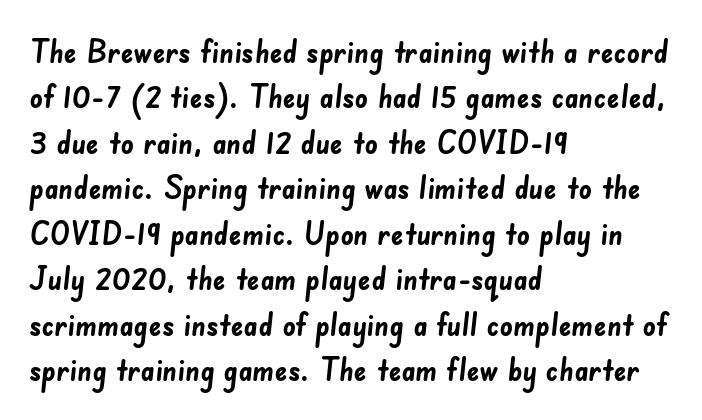
The image shows 32 px semibold sans-serif type; set left-aligned, normal line spacing (1.42x), normal letter spacing, not underlined; low stroke contrast and a small x-height.
